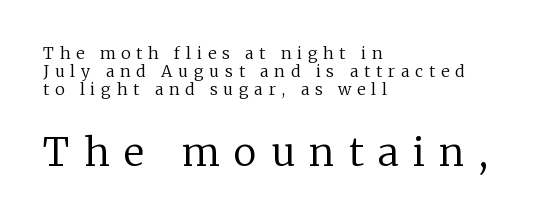
The image shows 39 px regular-weight serif type, upright; set left-aligned, tight line spacing (1.11x), unusually wide letter spacing (+0.37 em), not underlined; the second (bottom) block is 2.44x larger; low stroke contrast and a medium x-height.
